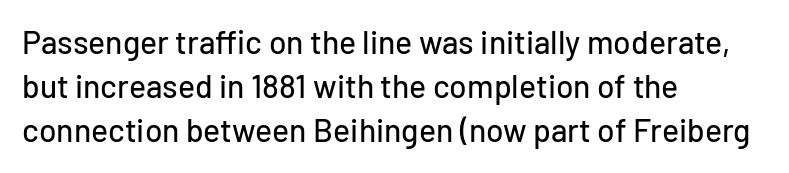
Q: Is the text italic (slanted)? A: No, it is upright.
Q: Is the typeface a serif or a sans-serif typeface? A: Sans-serif.
Q: Is the text underlined? A: No.
Q: How is the paragraph aligned? A: Left-aligned.
Q: Is the spacing between letters normal or unusually wide? A: Normal.
Q: Is the spacing between lines tight, normal or loose? A: Normal.
Q: Width (condensed, normal, or wide)? A: Normal.
Q: Stroke contrast? A: Low.
Q: x-height? A: Medium.
Q: Monospaced? A: No.
